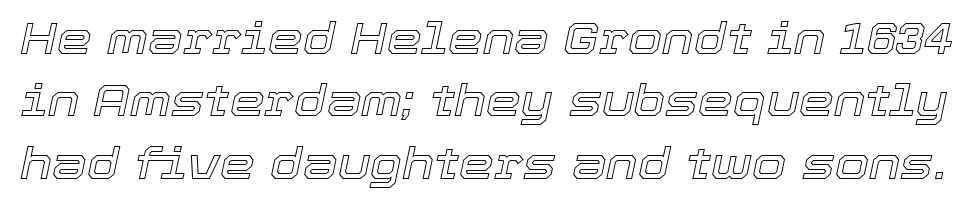
{"italic": "yes", "lean": "right", "slant_degrees": 12, "width": "normal", "x_height": "medium", "monospaced": "no", "underline": "no", "line_spacing": "normal", "line_spacing_ratio": 1.42, "letter_spacing": "normal", "letter_spacing_em": 0.0, "glyph_px": 44}
